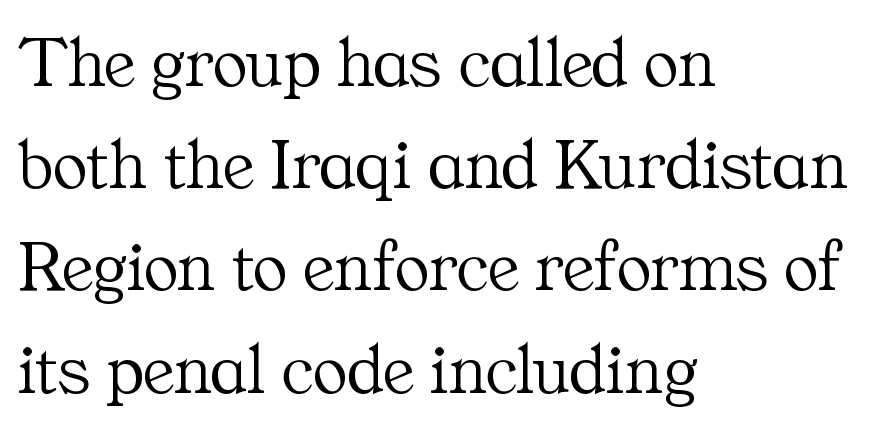
{"serif": "yes", "italic": "no", "bold": "no", "weight": "light", "width": "normal", "stroke_contrast": "medium", "x_height": "medium", "monospaced": "no", "underline": "no", "align": "left", "line_spacing": "normal", "line_spacing_ratio": 1.4, "letter_spacing": "normal", "letter_spacing_em": 0.0, "glyph_px": 73}
